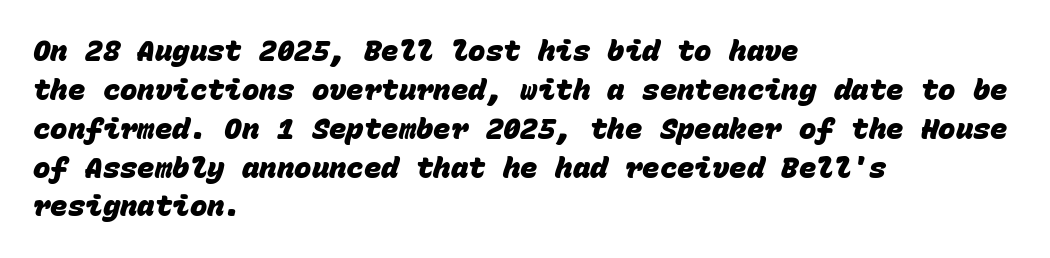
Q: Is the text bold? A: Yes.
Q: Is the typeface a serif or a sans-serif typeface? A: Sans-serif.
Q: Is the text underlined? A: No.
Q: How is the paragraph aligned? A: Left-aligned.
Q: Is the spacing between letters normal or unusually wide? A: Normal.
Q: Is the spacing between lines tight, normal or loose? A: Normal.
Q: Width (condensed, normal, or wide)? A: Normal.
Q: Stroke contrast? A: Low.
Q: x-height? A: Large.
Q: Monospaced? A: Yes.
